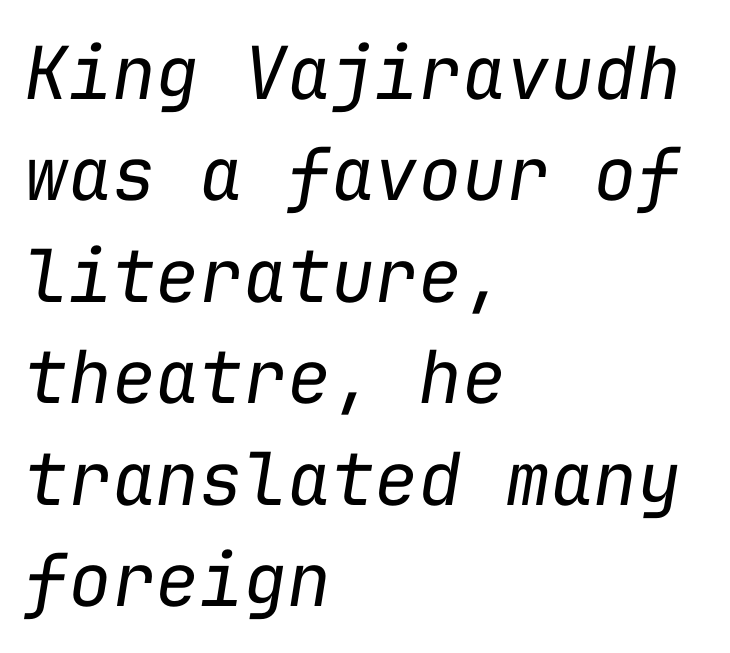
The image shows 73 px regular-weight type, italic (leaning right), monospaced; set left-aligned, normal line spacing (1.39x), normal letter spacing, not underlined; low stroke contrast and a medium x-height.
